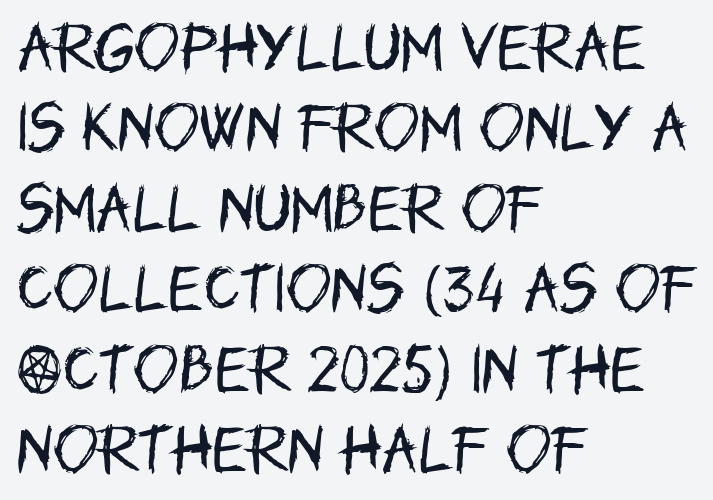
{"serif": "no", "italic": "no", "bold": "no", "weight": "regular", "width": "condensed", "stroke_contrast": "low", "x_height": "large", "monospaced": "no", "underline": "no", "align": "left", "line_spacing": "normal", "line_spacing_ratio": 1.49, "letter_spacing": "normal", "letter_spacing_em": 0.0, "glyph_px": 54}
